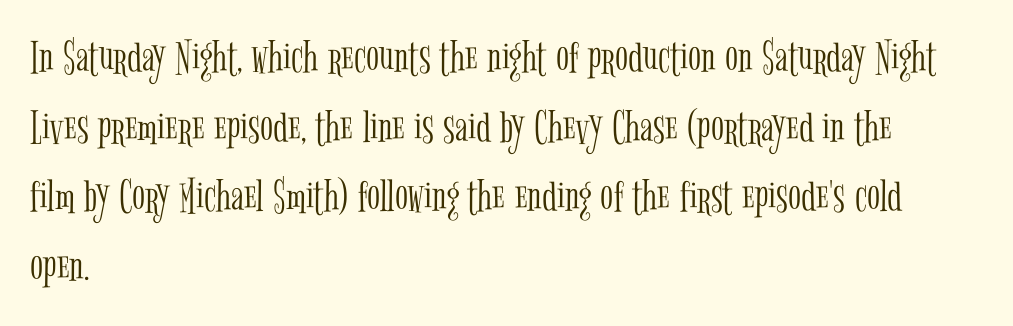
Q: Is the text bold? A: No.
Q: Is the text italic (slanted)? A: No, it is upright.
Q: Is the typeface a serif or a sans-serif typeface? A: Serif.
Q: Is the text underlined? A: No.
Q: How is the paragraph aligned? A: Left-aligned.
Q: Is the spacing between letters normal or unusually wide? A: Normal.
Q: Is the spacing between lines tight, normal or loose? A: Normal.
Q: Width (condensed, normal, or wide)? A: Condensed.
Q: Stroke contrast? A: Low.
Q: x-height? A: Medium.
Q: Monospaced? A: No.
